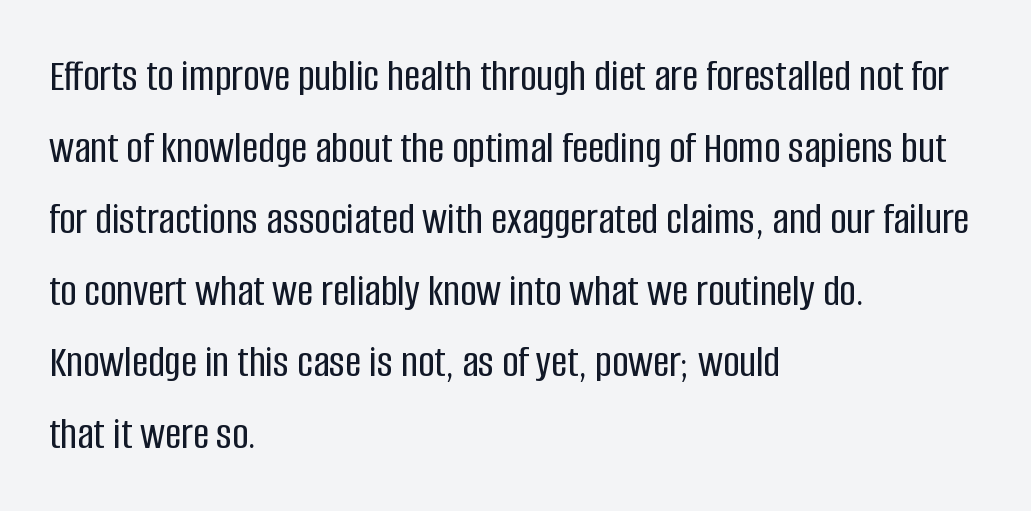
The image shows 45 px condensed sans-serif type, upright; set left-aligned, normal line spacing (1.59x), normal letter spacing, not underlined; low stroke contrast and a large x-height.
